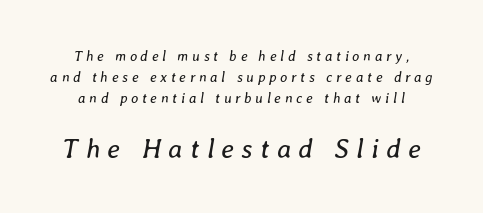
{"italic": "yes", "lean": "right", "slant_degrees": 8, "bold": "no", "underline": "no", "line_spacing": "normal", "line_spacing_ratio": 1.51, "letter_spacing": "wide", "letter_spacing_em": 0.27, "larger_block": "second", "size_ratio": 1.93, "glyph_px": 27}
